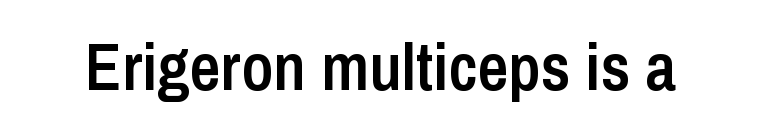
{"serif": "no", "italic": "no", "bold": "semi", "weight": "semibold", "width": "condensed", "stroke_contrast": "low", "x_height": "medium", "monospaced": "no", "underline": "no", "letter_spacing": "normal", "letter_spacing_em": 0.0, "glyph_px": 67}
